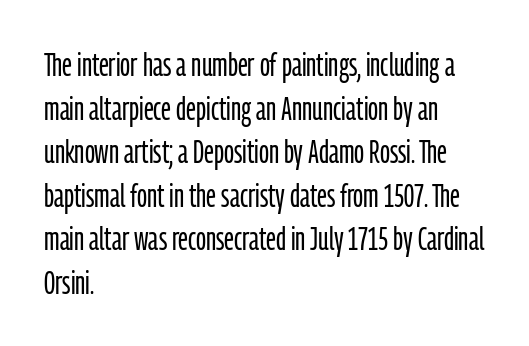
Q: Is the text bold? A: No.
Q: Is the text italic (slanted)? A: No, it is upright.
Q: Is the typeface a serif or a sans-serif typeface? A: Sans-serif.
Q: Is the text underlined? A: No.
Q: How is the paragraph aligned? A: Left-aligned.
Q: Is the spacing between letters normal or unusually wide? A: Normal.
Q: Is the spacing between lines tight, normal or loose? A: Normal.
Q: Width (condensed, normal, or wide)? A: Condensed.
Q: Stroke contrast? A: Low.
Q: x-height? A: Medium.
Q: Monospaced? A: No.
